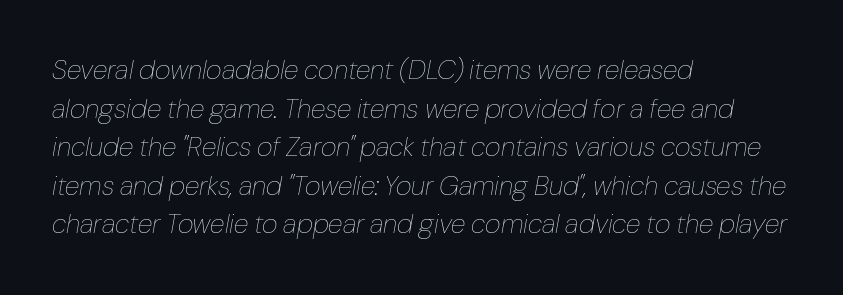
Q: Is the text bold? A: No.
Q: Is the text italic (slanted)? A: Yes, it leans right by about 10 degrees.
Q: Is the text underlined? A: No.
Q: How is the paragraph aligned? A: Left-aligned.
Q: Is the spacing between letters normal or unusually wide? A: Normal.
Q: Is the spacing between lines tight, normal or loose? A: Normal.
